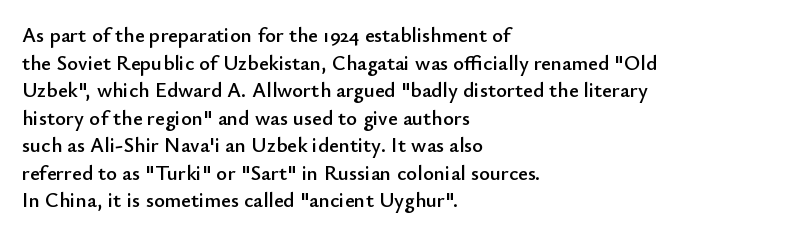
{"italic": "no", "underline": "no", "align": "left", "line_spacing": "normal", "line_spacing_ratio": 1.31, "letter_spacing": "normal", "letter_spacing_em": 0.0, "glyph_px": 21}
